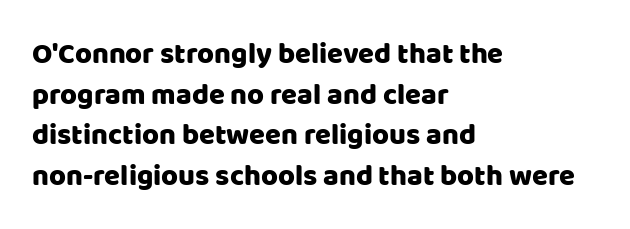
Q: Is the text italic (slanted)? A: No, it is upright.
Q: Is the typeface a serif or a sans-serif typeface? A: Sans-serif.
Q: Is the text underlined? A: No.
Q: How is the paragraph aligned? A: Left-aligned.
Q: Is the spacing between letters normal or unusually wide? A: Normal.
Q: Is the spacing between lines tight, normal or loose? A: Normal.
Q: Width (condensed, normal, or wide)? A: Normal.
Q: Stroke contrast? A: Low.
Q: x-height? A: Large.
Q: Monospaced? A: No.
